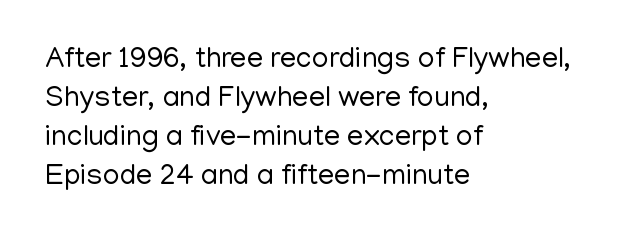
Q: Is the text bold? A: No.
Q: Is the text italic (slanted)? A: No, it is upright.
Q: Is the typeface a serif or a sans-serif typeface? A: Sans-serif.
Q: Is the text underlined? A: No.
Q: How is the paragraph aligned? A: Left-aligned.
Q: Is the spacing between letters normal or unusually wide? A: Normal.
Q: Is the spacing between lines tight, normal or loose? A: Normal.
Q: Width (condensed, normal, or wide)? A: Normal.
Q: Stroke contrast? A: Low.
Q: x-height? A: Medium.
Q: Monospaced? A: No.
